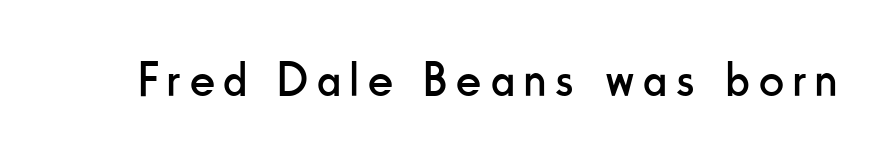
Q: Is the text bold? A: No.
Q: Is the text italic (slanted)? A: No, it is upright.
Q: Is the typeface a serif or a sans-serif typeface? A: Sans-serif.
Q: Is the text underlined? A: No.
Q: Width (condensed, normal, or wide)? A: Condensed.
Q: Stroke contrast? A: Low.
Q: x-height? A: Small.
Q: Monospaced? A: No.
